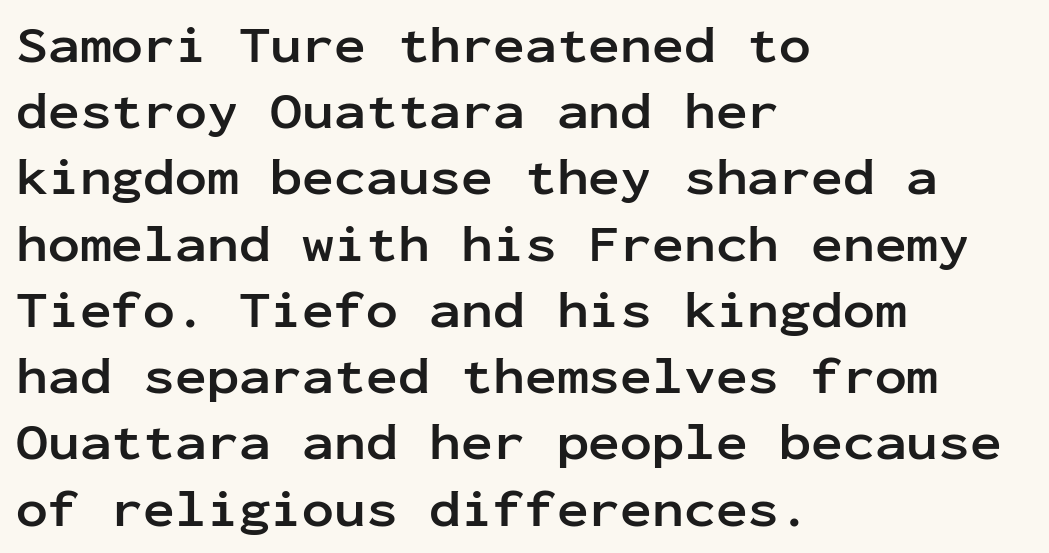
Tracking value appears to be zero — textbook default spacing. The typesetter chose a ragged-right arrangement here. If you drew a line through each stem, it would be perfectly vertical. The text was rendered using a sans face with plain stroke endings. Honestly, there is no underline to notice here at all. Do the characters align in a grid? Yes, the font is monospaced.
